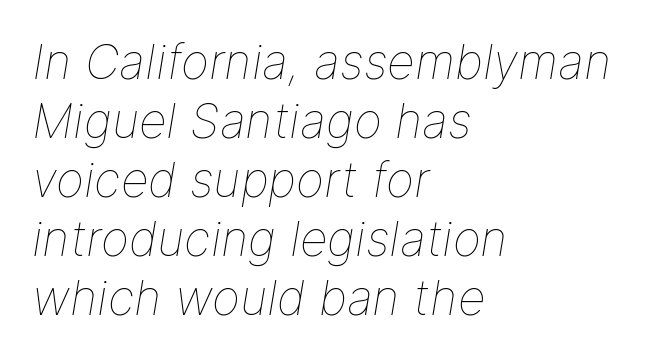
Descenders hang freely into open space. Yep, that's italic — everything's leaning. Heaviness? Minimal to ordinary, like unemphasized prose. Think of a printed novel: that variable character pitch is what you see here.
